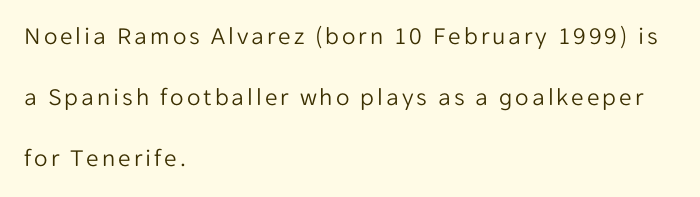
Horizontal alignment here is leftward, the default for most running prose. In terms of posture, this sample is upright. Honestly, there is no underline to notice here at all. The strokes are not fattened; the text isn't bold. Widely set lines give the paragraph a tall, airy silhouette.
